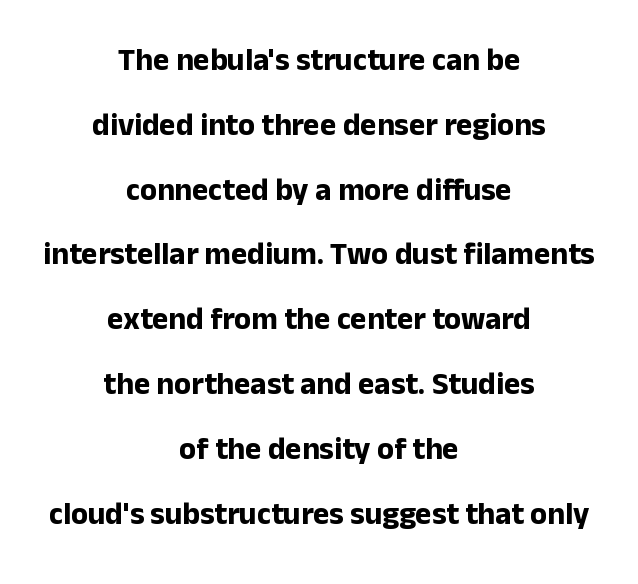
Q: Is the text bold? A: Yes.
Q: Is the text italic (slanted)? A: No, it is upright.
Q: Is the typeface a serif or a sans-serif typeface? A: Sans-serif.
Q: Is the text underlined? A: No.
Q: How is the paragraph aligned? A: Centered.
Q: Is the spacing between letters normal or unusually wide? A: Normal.
Q: Is the spacing between lines tight, normal or loose? A: Loose.
Q: Width (condensed, normal, or wide)? A: Normal.
Q: Stroke contrast? A: Low.
Q: x-height? A: Medium.
Q: Monospaced? A: No.
